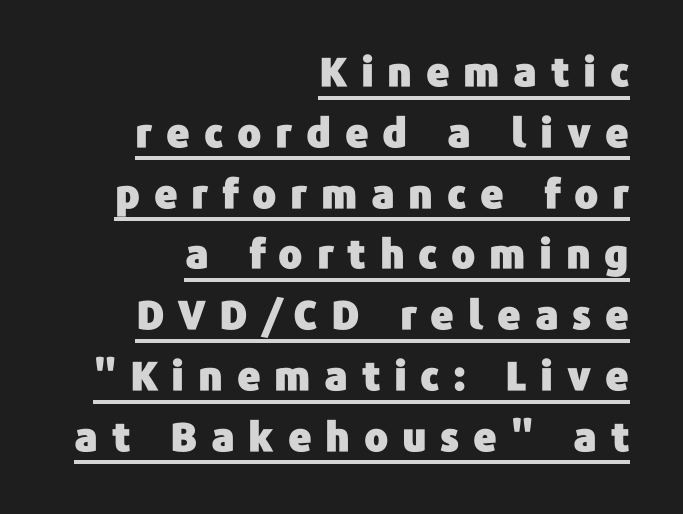
The image shows 40 px sans-serif type, upright; set right-aligned, normal line spacing (1.52x), unusually wide letter spacing (+0.34 em), underlined; low stroke contrast and a medium x-height.
